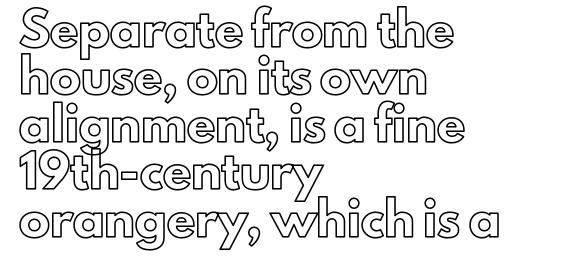
The letters sit at their default tracking, neither squeezed nor spread. The passage shown is typed in a proportional face where columns would drift. The space beneath each line is pristine and unruled. What's the leading like? Ordinary, nothing unusual.
